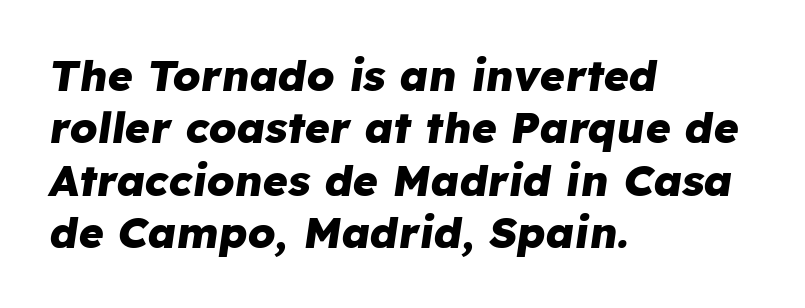
{"italic": "yes", "lean": "right", "slant_degrees": 8, "bold": "yes", "weight": "heavy", "width": "normal", "stroke_contrast": "low", "x_height": "medium", "monospaced": "no", "underline": "no", "align": "left", "line_spacing_ratio": 1.22, "letter_spacing": "normal", "letter_spacing_em": 0.0, "glyph_px": 43}
